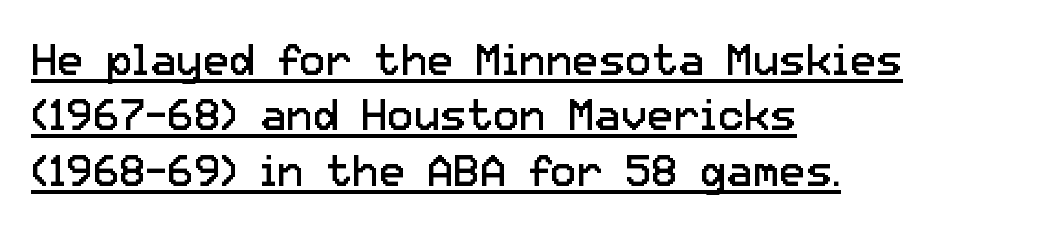
Q: Is the text bold? A: No.
Q: Is the text italic (slanted)? A: No, it is upright.
Q: Is the typeface a serif or a sans-serif typeface? A: Sans-serif.
Q: Is the text underlined? A: Yes.
Q: How is the paragraph aligned? A: Left-aligned.
Q: Is the spacing between letters normal or unusually wide? A: Normal.
Q: Is the spacing between lines tight, normal or loose? A: Normal.
Q: Width (condensed, normal, or wide)? A: Normal.
Q: Stroke contrast? A: Low.
Q: x-height? A: Medium.
Q: Monospaced? A: No.
